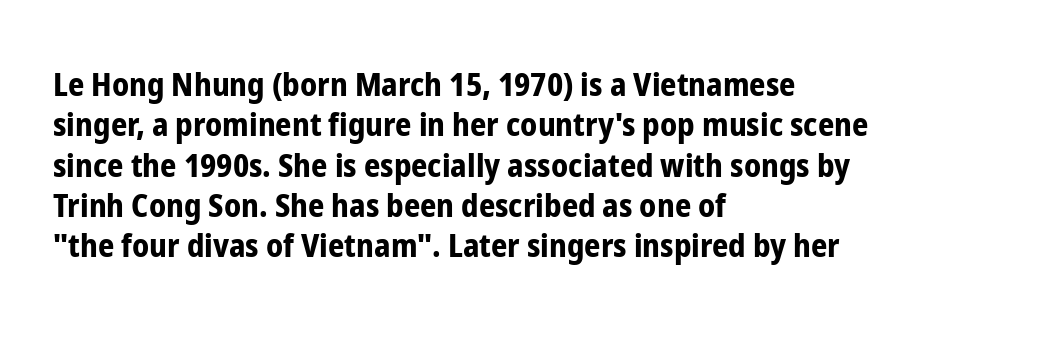
The rendering keeps characters at their native spacing. These words are printed bold, with thick strokes throughout. What's the leading like? Ordinary, nothing unusual. Beneath every word, the page is bare. Is this a fixed-width face? No — the glyphs have proportional, varying widths. Posture: straight, roman, zero tilt.
